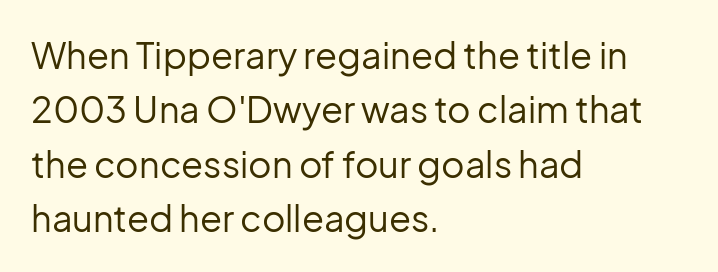
The image shows 36 px regular-weight sans-serif type, upright; set left-aligned, normal line spacing (1.51x), normal letter spacing, not underlined; low stroke contrast and a medium x-height.
